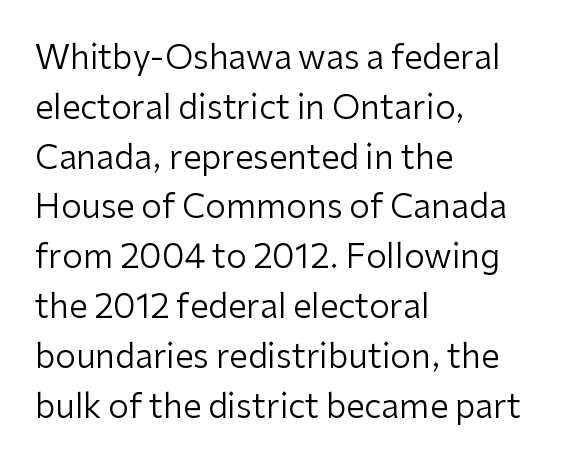
The image shows 33 px regular-weight sans-serif type, upright; set left-aligned, normal line spacing (1.51x), normal letter spacing, not underlined; low stroke contrast and a medium x-height.
